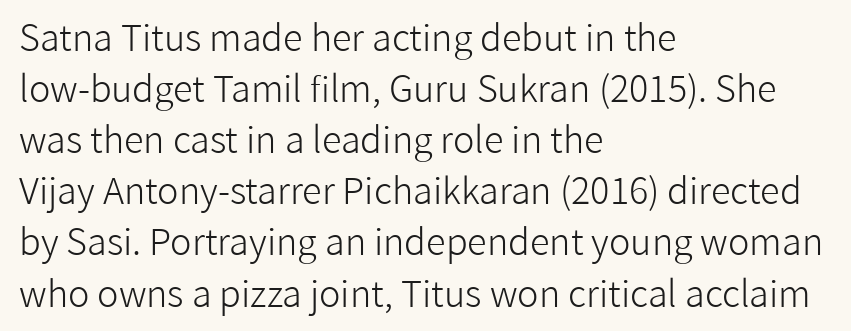
{"serif": "no", "italic": "no", "bold": "no", "weight": "light", "width": "normal", "stroke_contrast": "low", "x_height": "medium", "monospaced": "no", "underline": "no", "align": "left", "line_spacing": "normal", "line_spacing_ratio": 1.42, "letter_spacing": "normal", "letter_spacing_em": 0.0, "glyph_px": 36}
